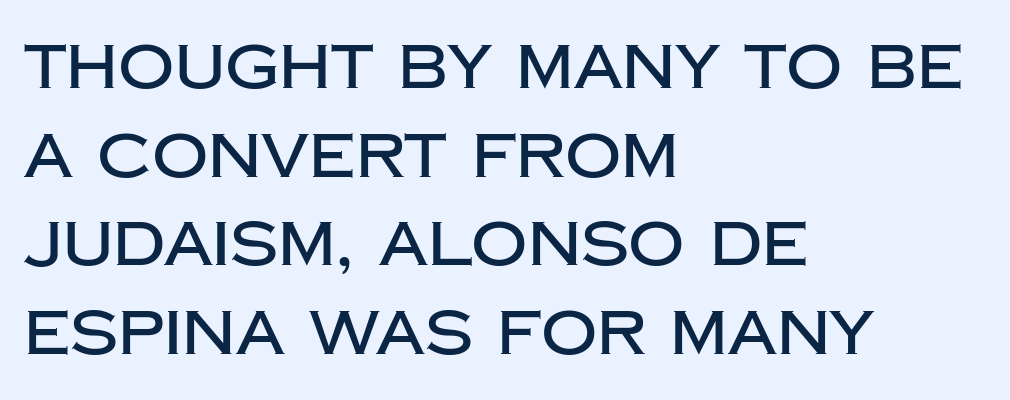
Q: Is the text italic (slanted)? A: No, it is upright.
Q: Is the typeface a serif or a sans-serif typeface? A: Sans-serif.
Q: Is the text underlined? A: No.
Q: How is the paragraph aligned? A: Left-aligned.
Q: Is the spacing between letters normal or unusually wide? A: Normal.
Q: Is the spacing between lines tight, normal or loose? A: Normal.
Q: Width (condensed, normal, or wide)? A: Normal.
Q: Stroke contrast? A: Low.
Q: x-height? A: Large.
Q: Monospaced? A: No.
